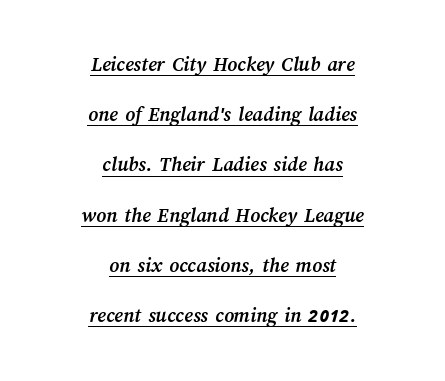
{"bold": "yes", "underline": "yes", "align": "center", "line_spacing": "loose", "line_spacing_ratio": 2.39, "letter_spacing": "normal", "letter_spacing_em": 0.0, "glyph_px": 21}
